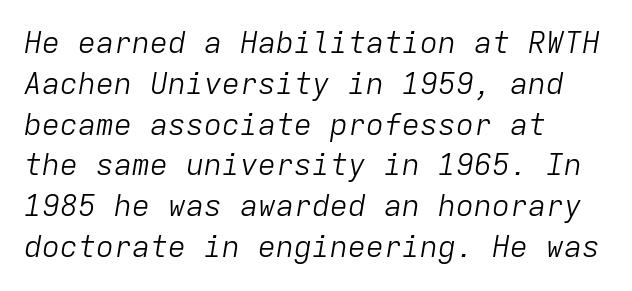
Q: Is the text bold? A: No.
Q: Is the text italic (slanted)? A: Yes, it leans right by about 9 degrees.
Q: Is the text underlined? A: No.
Q: How is the paragraph aligned? A: Left-aligned.
Q: Is the spacing between letters normal or unusually wide? A: Normal.
Q: Is the spacing between lines tight, normal or loose? A: Normal.
Q: Width (condensed, normal, or wide)? A: Normal.
Q: Stroke contrast? A: Low.
Q: x-height? A: Medium.
Q: Monospaced? A: Yes.
